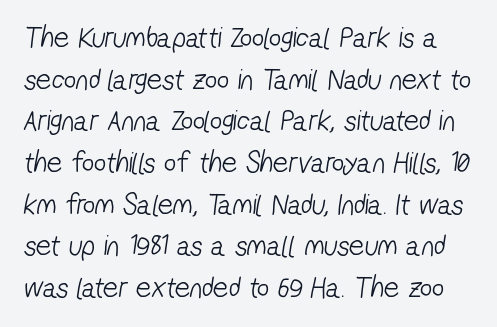
The image shows 30 px light, condensed sans-serif type; set normal line spacing (1.39x), normal letter spacing, not underlined; low stroke contrast and a medium x-height.
